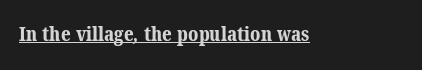
The sample's only ornament is a line tracing under the words. Heavy-handed strokes throughout: this text is bold. Tracking here is standard; glyphs follow each other at the usual distance.
